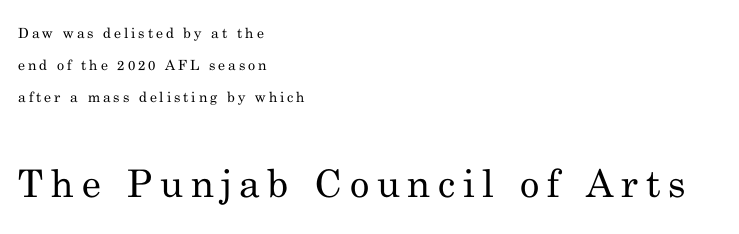
The image shows 38 px regular-weight serif type, upright; set left-aligned, loose line spacing (2.29x), unusually wide letter spacing (+0.2 em), not underlined; the second (bottom) block is 2.71x larger; medium stroke contrast and a small x-height.
